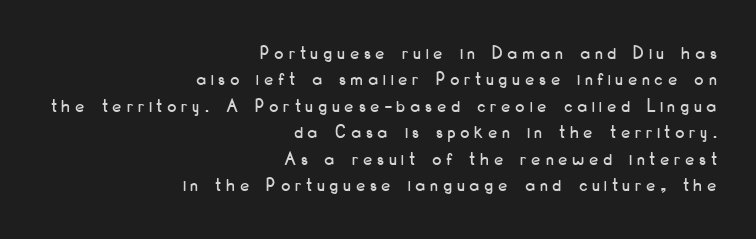
{"italic": "no", "underline": "no", "align": "right", "line_spacing": "normal", "line_spacing_ratio": 1.32, "letter_spacing": "wide", "letter_spacing_em": 0.26, "glyph_px": 20}
